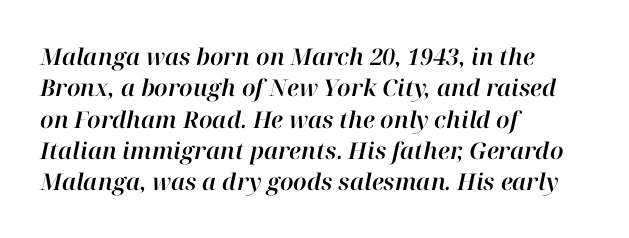
{"italic": "yes", "lean": "right", "slant_degrees": 12, "underline": "no", "align": "left", "line_spacing": "normal", "line_spacing_ratio": 1.36, "letter_spacing": "normal", "letter_spacing_em": 0.0, "glyph_px": 23}
